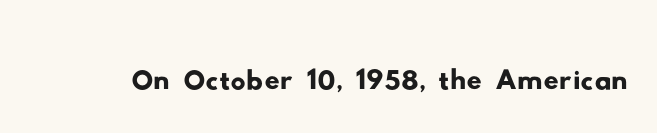
{"serif": "no", "width": "wide", "stroke_contrast": "low", "x_height": "small", "monospaced": "no", "underline": "no", "letter_spacing": "normal", "letter_spacing_em": 0.0, "glyph_px": 75}
